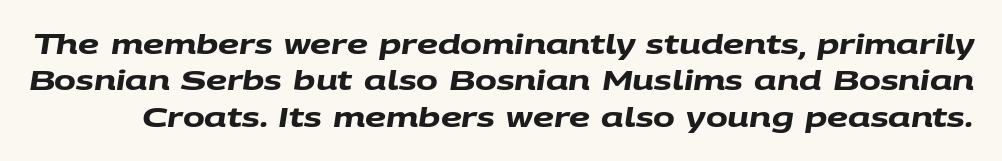
Q: Is the text bold? A: Yes.
Q: Is the text underlined? A: No.
Q: Is the spacing between letters normal or unusually wide? A: Normal.
Q: Is the spacing between lines tight, normal or loose? A: Normal.
